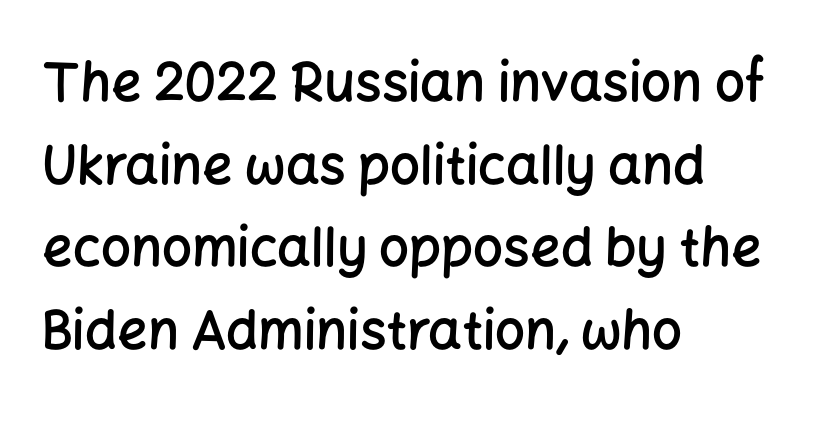
Each letter keeps its own natural width here, so spacing adapts to shape. Honestly, the letter spacing is just normal — you wouldn't notice it. A semibold gives these letters moderate extra thickness, short of bold. Where is the straight margin? On the left.
